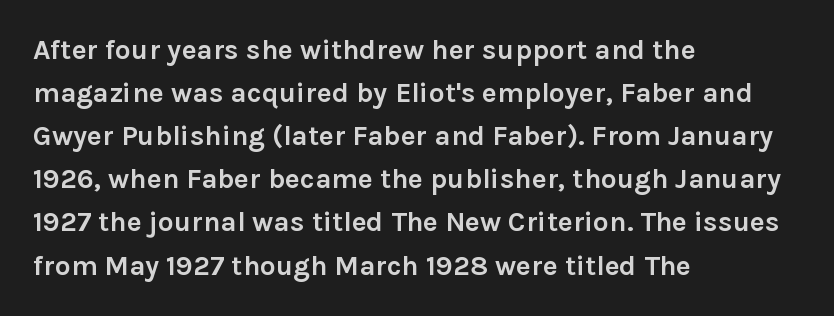
Caption: bold face, heavy strokes. Posture: straight, roman, zero tilt. Line spacing here is normal. The letters advance in unequal steps, a hallmark of proportional type. Words appear dense and cohesive because spacing is normal. Words float on clear page, feet unadorned.
